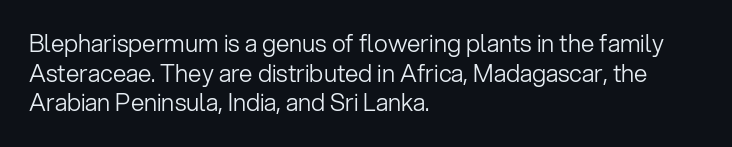
Words appear dense and cohesive because spacing is normal. Stem width sits at or under what a default text font uses. Honestly, there is no underline to notice here at all. The lettering stays uniformly vertical, giving the passage a roman look.
